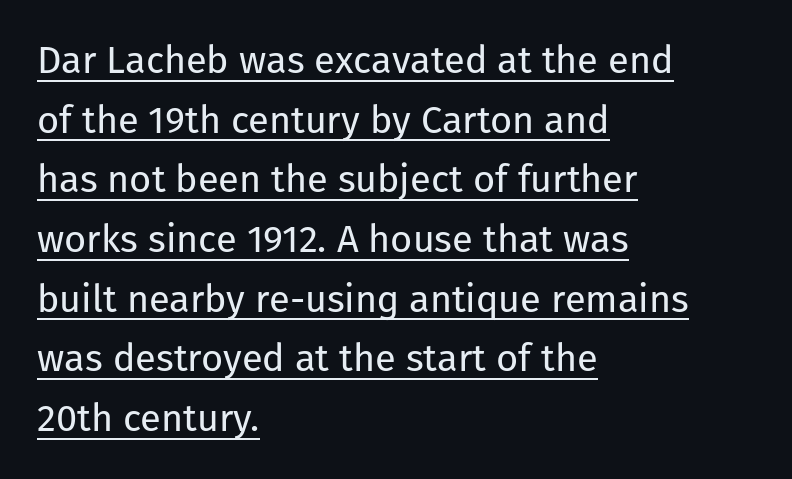
Here the designer chose a conventional face with non-uniform glyph widths. Stems here are at most as thick as an everyday book face. The typesetter chose a ragged-right arrangement here. Notice how the stems are strictly vertical — no italics here. This sample keeps an unexceptional amount of space between lines.
